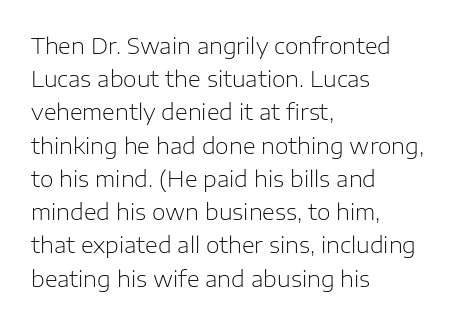
The image shows 22 px text type, upright; set left-aligned, normal line spacing (1.51x), normal letter spacing, not underlined.
